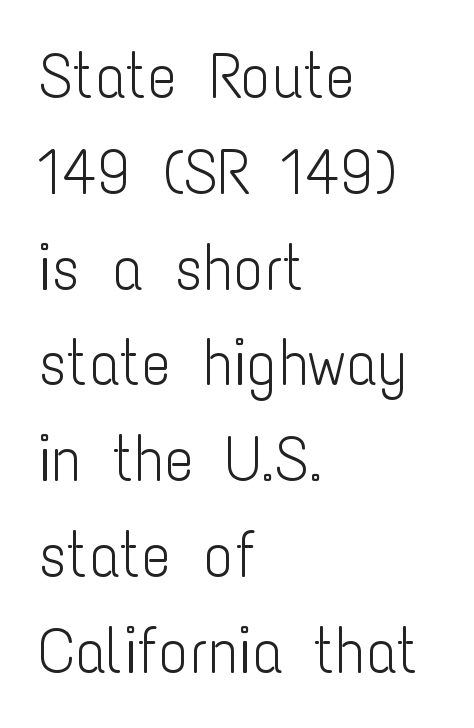
The image shows 63 px light, condensed sans-serif type, upright; set left-aligned, normal line spacing (1.52x), normal letter spacing, not underlined; low stroke contrast and a medium x-height.
